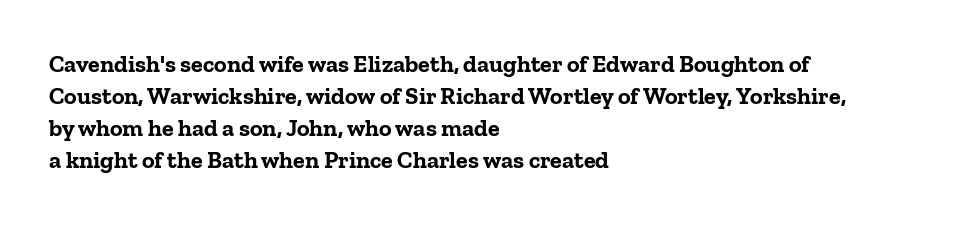
The image shows 24 px bold type, upright; set left-aligned, normal line spacing (1.34x), normal letter spacing, not underlined.
